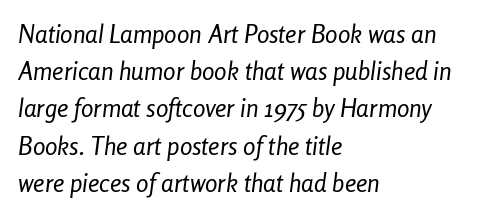
Q: Is the text bold? A: No.
Q: Is the text italic (slanted)? A: Yes, it leans right by about 8 degrees.
Q: Is the text underlined? A: No.
Q: How is the paragraph aligned? A: Left-aligned.
Q: Is the spacing between letters normal or unusually wide? A: Normal.
Q: Is the spacing between lines tight, normal or loose? A: Normal.
